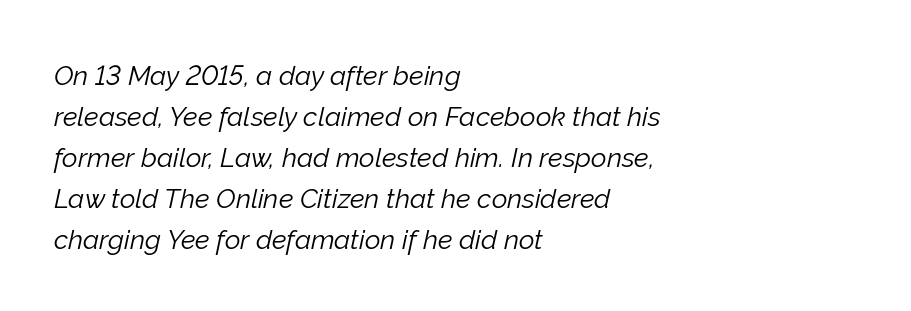
Q: Is the text bold? A: No.
Q: Is the text italic (slanted)? A: Yes, it leans right by about 12 degrees.
Q: Is the text underlined? A: No.
Q: How is the paragraph aligned? A: Left-aligned.
Q: Is the spacing between letters normal or unusually wide? A: Normal.
Q: Is the spacing between lines tight, normal or loose? A: Normal.
